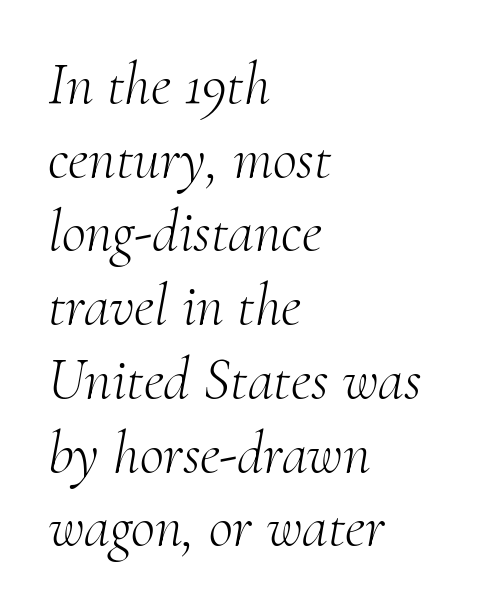
Is this a sans? No — the strokes have serifs. The designer left line spacing at the default. The letters advance in unequal steps, a hallmark of proportional type. There's an unmistakable incline to the writing here. Line beginnings align vertically; line endings do not.
